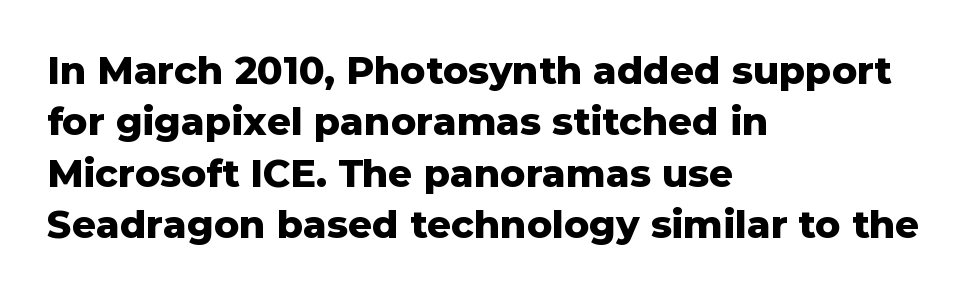
Is the block centered? No — it sits flush against the left margin. This sample uses an upright cut, with every glyph sitting square on the baseline. This rendering leaves character spacing at its baseline value. Typographically, this falls in the sans-serif category. Glance below the letters and you will spot only blank space. Notice how descenders clear the ascenders below comfortably — that's standard leading.
